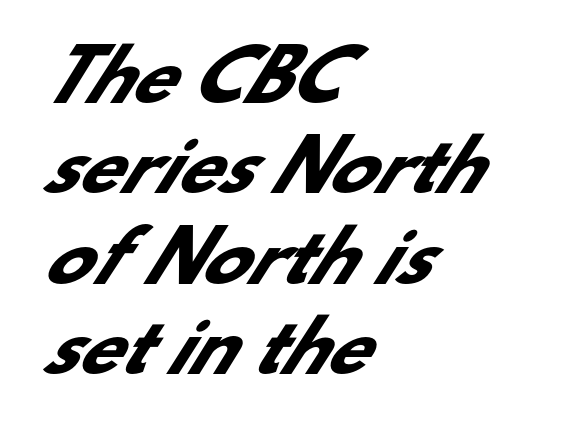
{"serif": "no", "bold": "yes", "weight": "heavy", "width": "normal", "stroke_contrast": "low", "x_height": "small", "monospaced": "no", "underline": "no", "align": "left", "line_spacing": "normal", "line_spacing_ratio": 1.31, "letter_spacing": "normal", "letter_spacing_em": 0.0, "glyph_px": 69}
